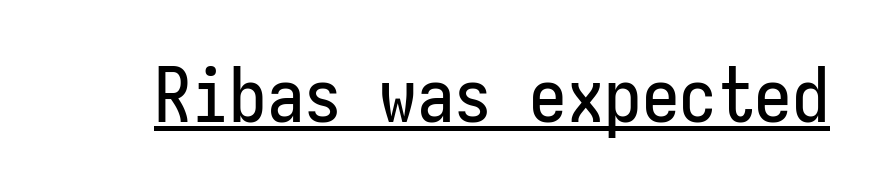
Q: Is the text italic (slanted)? A: No, it is upright.
Q: Is the typeface a serif or a sans-serif typeface? A: Sans-serif.
Q: Is the text underlined? A: Yes.
Q: Is the spacing between letters normal or unusually wide? A: Normal.
Q: Width (condensed, normal, or wide)? A: Condensed.
Q: Stroke contrast? A: Low.
Q: x-height? A: Medium.
Q: Monospaced? A: Yes.
